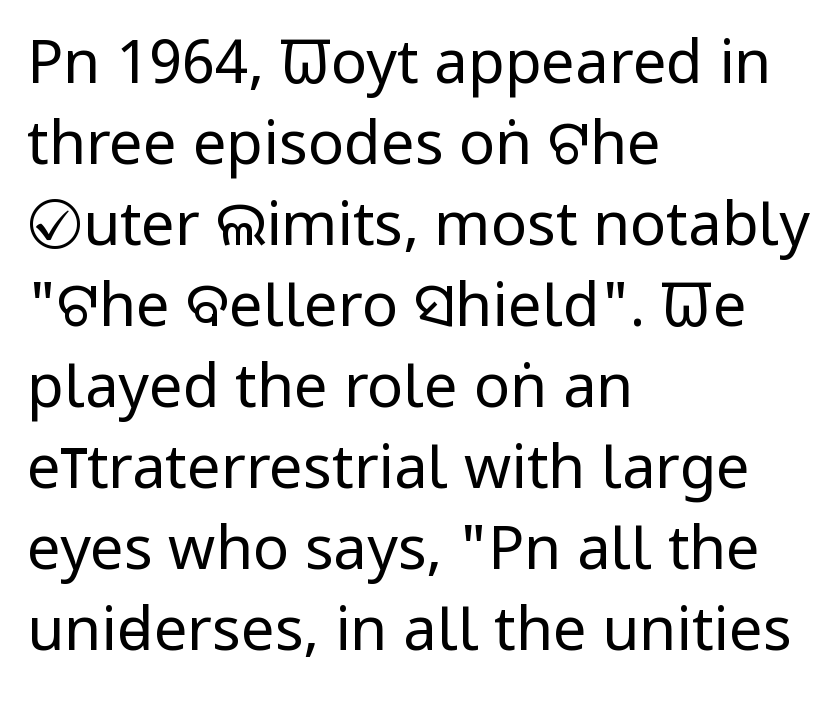
The image shows 60 px regular-weight, condensed sans-serif type, upright; set left-aligned, normal line spacing (1.35x), normal letter spacing, not underlined; low stroke contrast and a large x-height.
